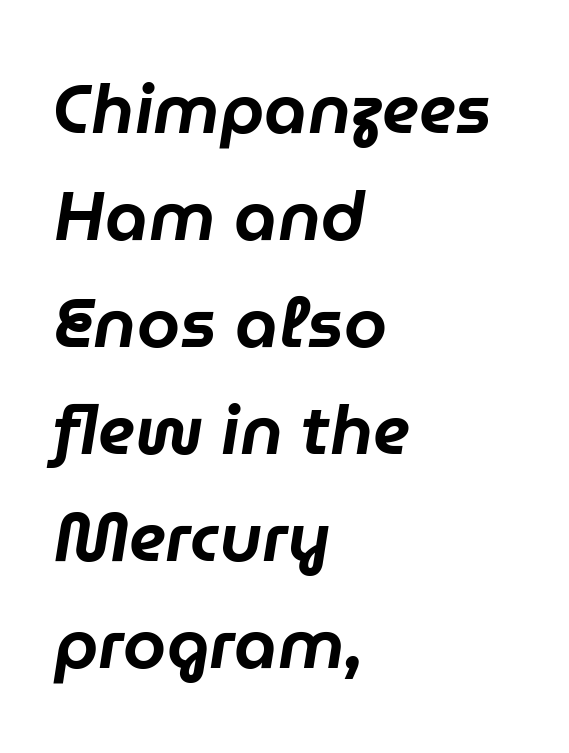
The image shows 69 px text type, italic (leaning right); set left-aligned, normal line spacing (1.55x), normal letter spacing, not underlined; low stroke contrast and a medium x-height.
